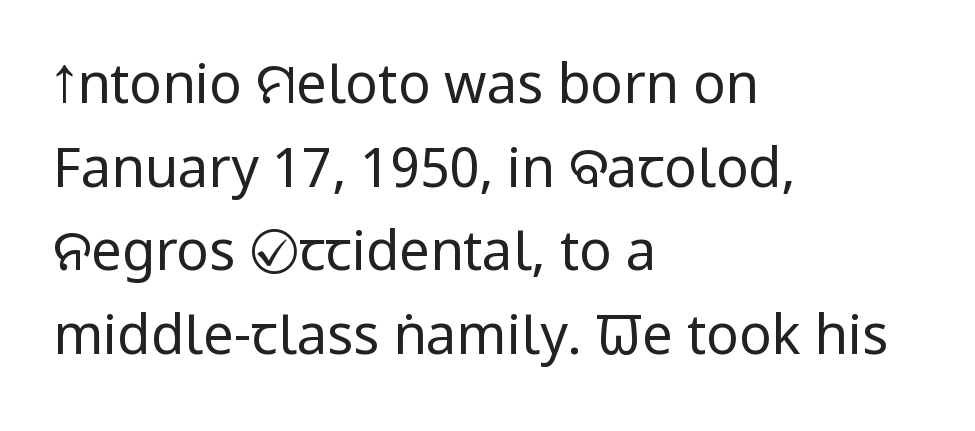
Quick note: interline space is typical. The letters advance in unequal steps, a hallmark of proportional type. A student would call this left alignment; a typographer would say flush left, rag right. This sample uses an upright cut, with every glyph sitting square on the baseline.
